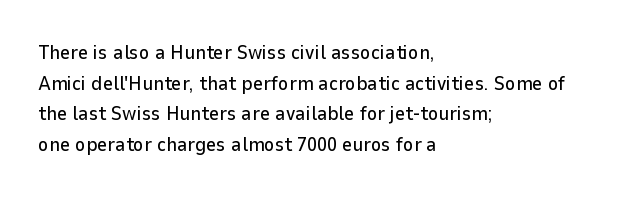
{"italic": "no", "underline": "no", "align": "left", "line_spacing": "normal", "line_spacing_ratio": 1.53, "letter_spacing": "normal", "letter_spacing_em": 0.0, "glyph_px": 20}
